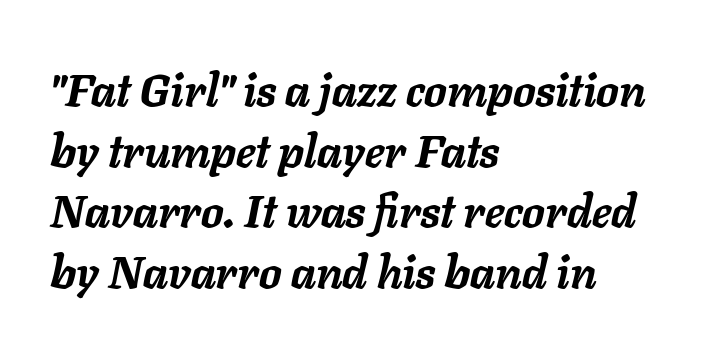
The image shows 45 px semibold type, italic (leaning right); set left-aligned, normal line spacing (1.35x), normal letter spacing, not underlined; low stroke contrast and a medium x-height.
